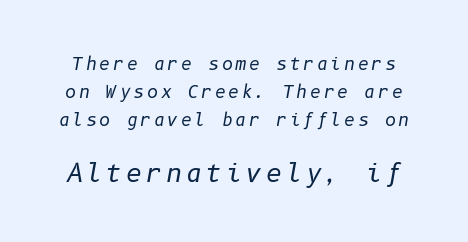
Q: Is the text bold? A: No.
Q: Is the text italic (slanted)? A: Yes, it leans right by about 10 degrees.
Q: Is the text underlined? A: No.
Q: Is the spacing between lines tight, normal or loose? A: Normal.
Q: Which block of text is set in a larger size, the first (top) or the second (bottom)? A: The second (bottom) one.
